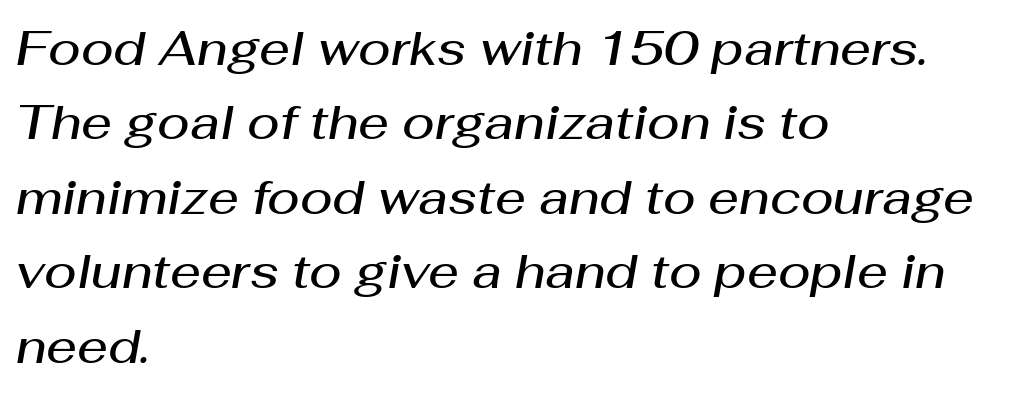
{"italic": "yes", "lean": "right", "slant_degrees": 10, "bold": "semi", "weight": "semibold", "width": "normal", "stroke_contrast": "medium", "x_height": "medium", "monospaced": "no", "underline": "no", "align": "left", "line_spacing": "normal", "line_spacing_ratio": 1.55, "letter_spacing": "normal", "letter_spacing_em": 0.0, "glyph_px": 48}
